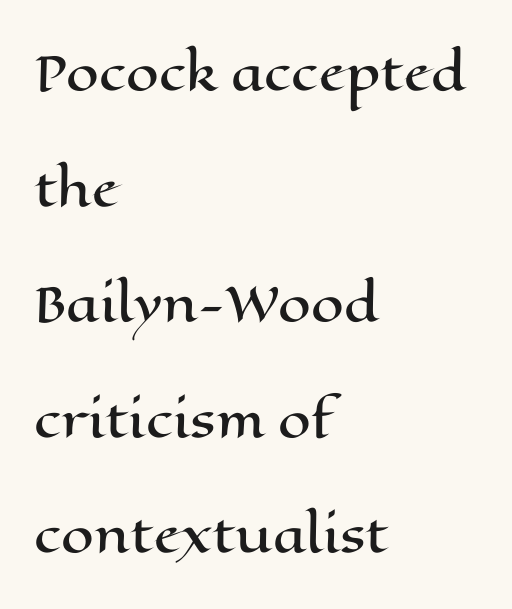
The image shows 47 px wide type, upright; set left-aligned, loose line spacing (2.46x), normal letter spacing, not underlined; high stroke contrast and a medium x-height.
